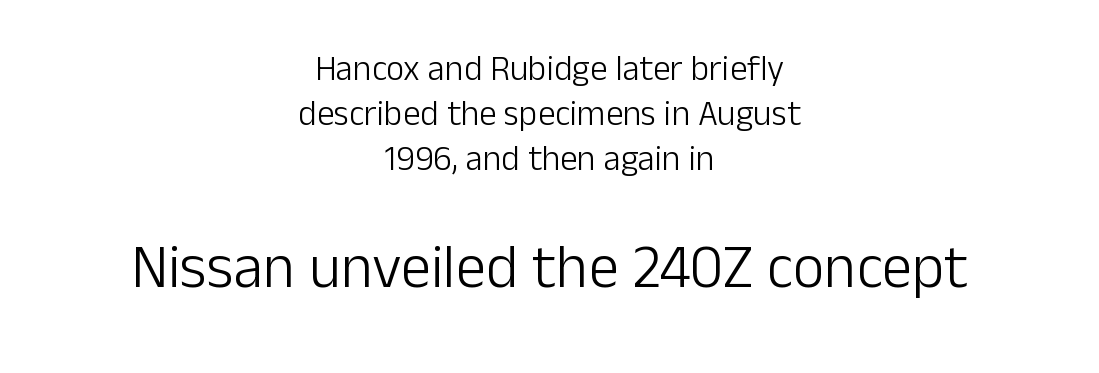
The image shows 61 px light sans-serif type, upright; set centered, normal line spacing (1.29x), normal letter spacing, not underlined; the second (bottom) block is 1.74x larger; low stroke contrast and a medium x-height.
